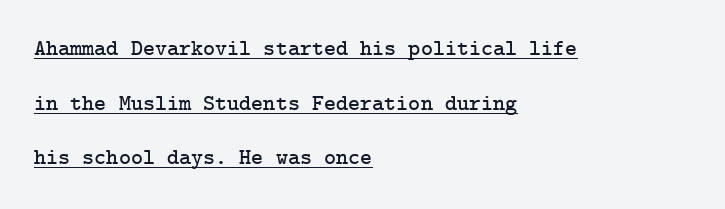
Q: Is the text italic (slanted)? A: No, it is upright.
Q: Is the text underlined? A: Yes.
Q: How is the paragraph aligned? A: Left-aligned.
Q: Is the spacing between letters normal or unusually wide? A: Normal.
Q: Is the spacing between lines tight, normal or loose? A: Loose.
